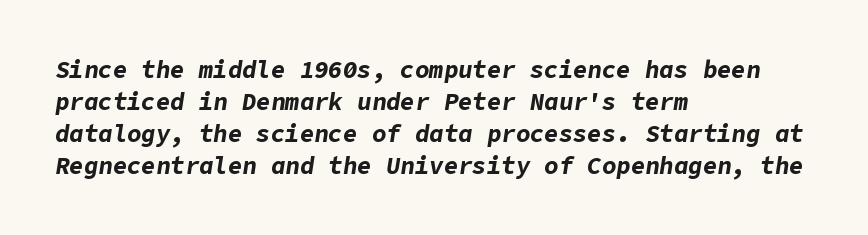
The image shows 24 px bold type, italic (leaning right); set left-aligned, normal line spacing (1.33x), normal letter spacing, not underlined.
